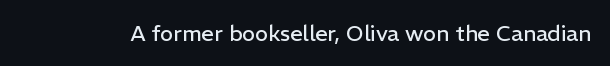
The image shows 22 px text type, upright; set normal letter spacing, not underlined.
